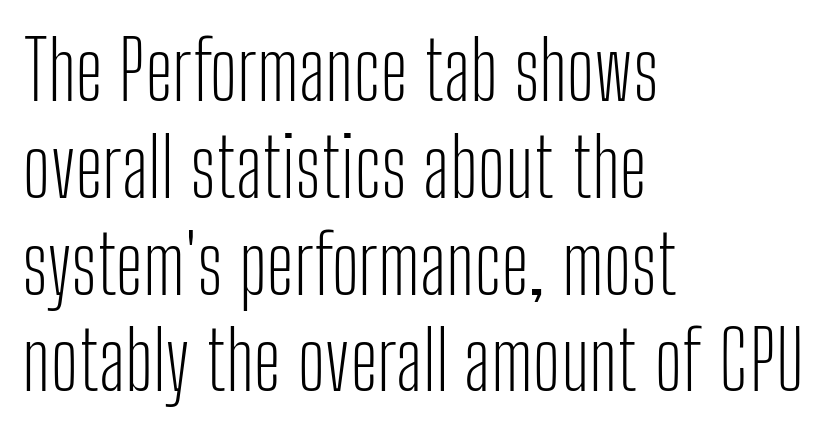
Q: Is the text bold? A: No.
Q: Is the text italic (slanted)? A: No, it is upright.
Q: Is the typeface a serif or a sans-serif typeface? A: Sans-serif.
Q: Is the text underlined? A: No.
Q: How is the paragraph aligned? A: Left-aligned.
Q: Is the spacing between letters normal or unusually wide? A: Normal.
Q: Width (condensed, normal, or wide)? A: Condensed.
Q: Stroke contrast? A: Low.
Q: x-height? A: Medium.
Q: Monospaced? A: No.
